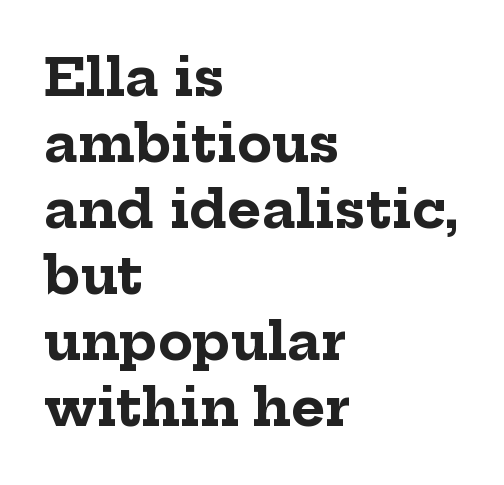
The image shows 52 px bold serif type, upright; set left-aligned, normal line spacing (1.27x), normal letter spacing, not underlined; low stroke contrast and a medium x-height.
